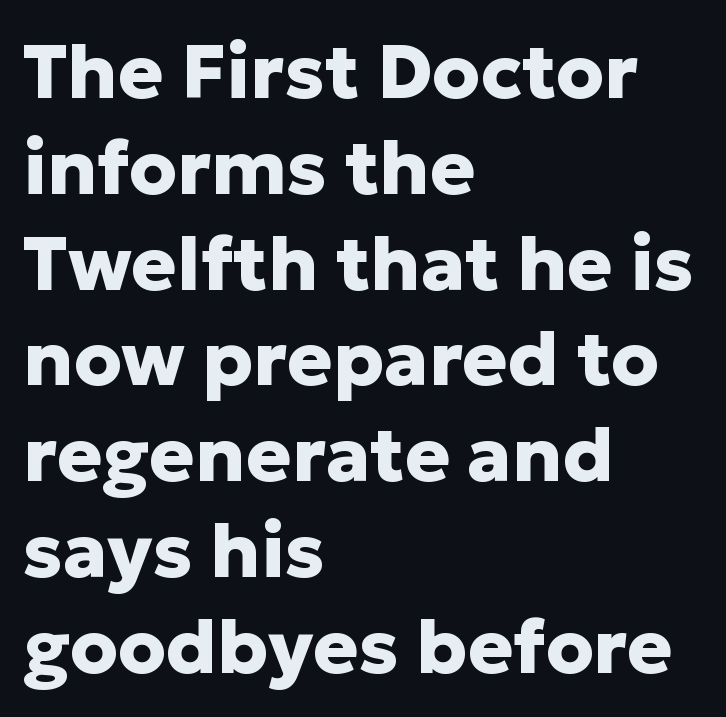
{"serif": "no", "italic": "no", "bold": "yes", "weight": "heavy", "width": "normal", "stroke_contrast": "low", "x_height": "medium", "monospaced": "no", "underline": "no", "align": "left", "line_spacing": "normal", "line_spacing_ratio": 1.26, "letter_spacing": "normal", "letter_spacing_em": 0.0, "glyph_px": 76}
